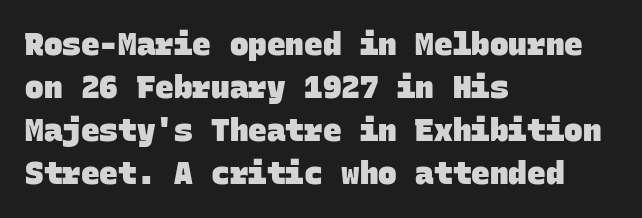
{"serif": "no", "bold": "yes", "weight": "heavy", "width": "normal", "stroke_contrast": "low", "x_height": "large", "monospaced": "yes", "underline": "no", "align": "left", "line_spacing": "normal", "line_spacing_ratio": 1.39, "letter_spacing": "normal", "letter_spacing_em": 0.0, "glyph_px": 31}
